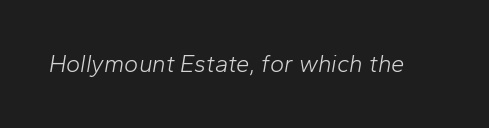
The image shows 24 px text type, italic (leaning right); set normal letter spacing, not underlined.
